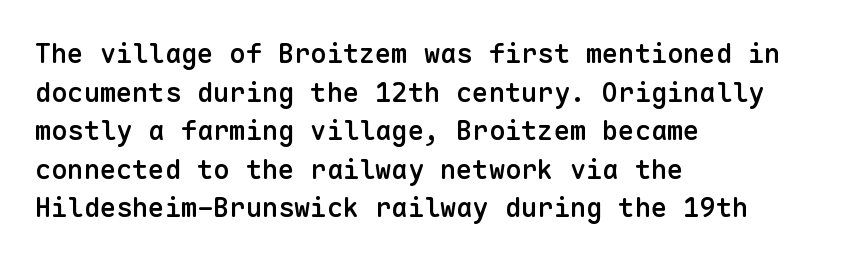
{"italic": "no", "bold": "semi", "underline": "no", "align": "left", "line_spacing": "normal", "line_spacing_ratio": 1.43, "letter_spacing": "normal", "letter_spacing_em": 0.0, "glyph_px": 27}
